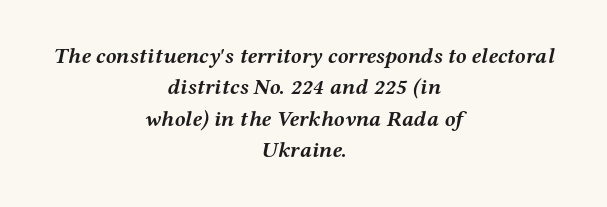
The gap between lines stays unmarked. Typographic density is high because the face is bold. Leading: standard. Caption: multi-line text, centered on the measure. It's the slanting kind of type. Glyph-to-glyph distance matches everyday printed text.
